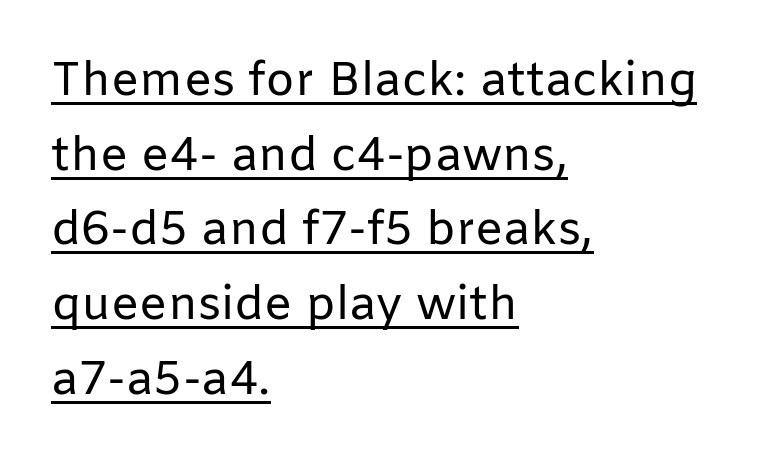
Q: Is the text bold? A: No.
Q: Is the text italic (slanted)? A: No, it is upright.
Q: Is the typeface a serif or a sans-serif typeface? A: Sans-serif.
Q: Is the text underlined? A: Yes.
Q: How is the paragraph aligned? A: Left-aligned.
Q: Is the spacing between letters normal or unusually wide? A: Normal.
Q: Is the spacing between lines tight, normal or loose? A: Normal.
Q: Width (condensed, normal, or wide)? A: Normal.
Q: Stroke contrast? A: Low.
Q: x-height? A: Medium.
Q: Monospaced? A: No.
